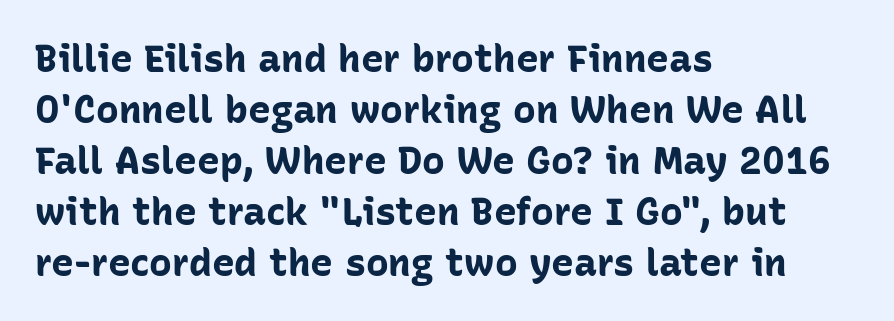
The text was rendered using a sans face with plain stroke endings. The lines sit at an ordinary, default distance from one another. Glance below the letters and you will spot only blank space. Its strokes are broad and dark, the hallmark of bold type.
